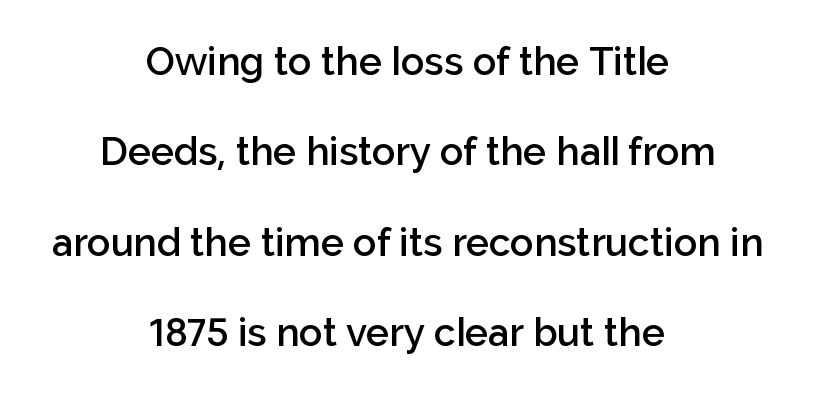
In terms of letterform style, serifs are entirely absent. The glyphs have the mass of a demibold cut, below bold. Type without underlining. In terms of letterspacing, this is plain default setting.
